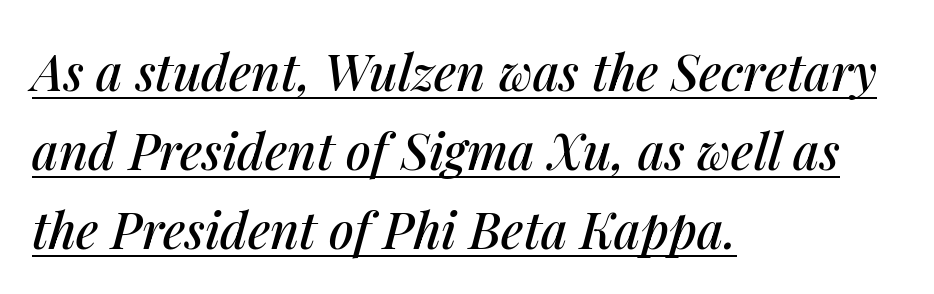
Q: Is the text italic (slanted)? A: Yes, it leans right by about 14 degrees.
Q: Is the text underlined? A: Yes.
Q: How is the paragraph aligned? A: Left-aligned.
Q: Is the spacing between letters normal or unusually wide? A: Normal.
Q: Is the spacing between lines tight, normal or loose? A: Normal.
Q: Width (condensed, normal, or wide)? A: Normal.
Q: Stroke contrast? A: Medium.
Q: x-height? A: Medium.
Q: Monospaced? A: No.
